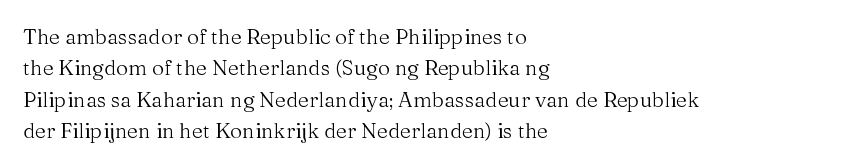
The image shows 21 px text type, upright; set left-aligned, normal line spacing (1.49x), normal letter spacing, not underlined.
